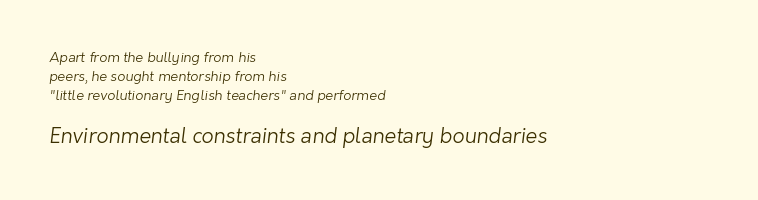
{"bold": "no", "underline": "no", "align": "left", "line_spacing": "normal", "line_spacing_ratio": 1.37, "letter_spacing": "normal", "letter_spacing_em": 0.0, "larger_block": "second", "size_ratio": 1.5, "glyph_px": 21}
